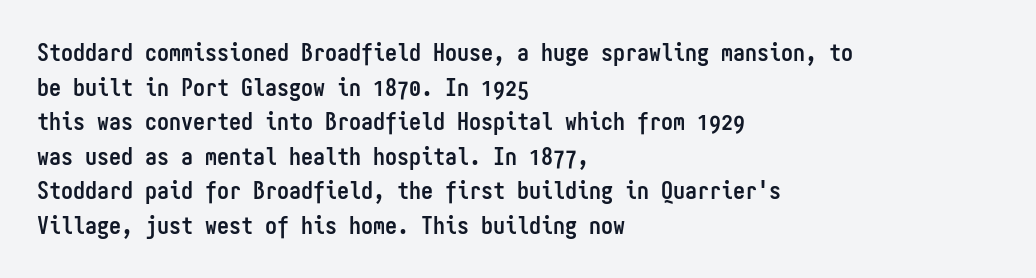
{"italic": "no", "bold": "yes", "underline": "no", "align": "left", "line_spacing": "normal", "line_spacing_ratio": 1.44, "letter_spacing": "normal", "letter_spacing_em": 0.0, "glyph_px": 24}
